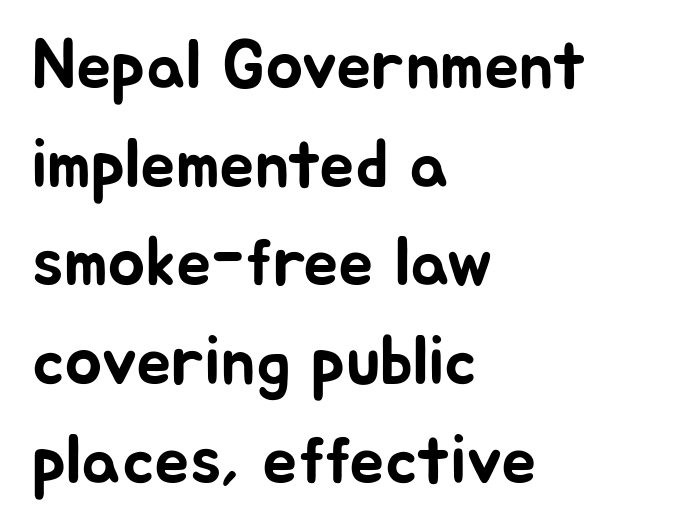
Is the block centered? No — it sits flush against the left margin. Regular leading. Vertical strokes here are truly vertical. This rendering leaves character spacing at its baseline value.
